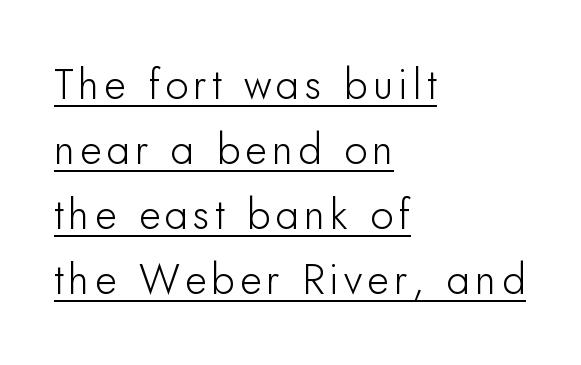
This rendering uses left alignment, leaving the right contour irregular. Type style note: lacks serifs. Looks like regular typesetting: each glyph gets only the width it needs. Every stem runs plumb, perpendicular to the baseline.
